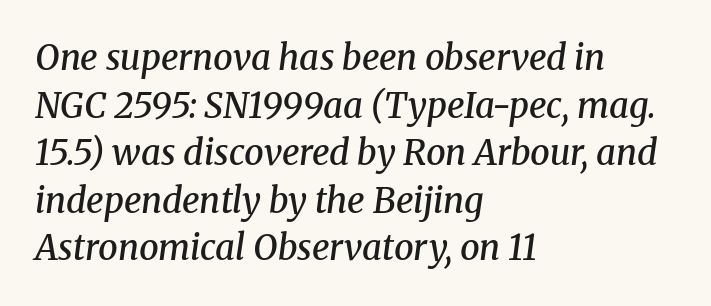
Characters follow at the spacing the type designer built in. The axis of the letterforms is tilted away from vertical. Regarding leading, the lines here are spaced in the standard way. Just letters on the line, the space beneath them empty. The setting favours the left margin, as ordinary paragraphs usually do.
